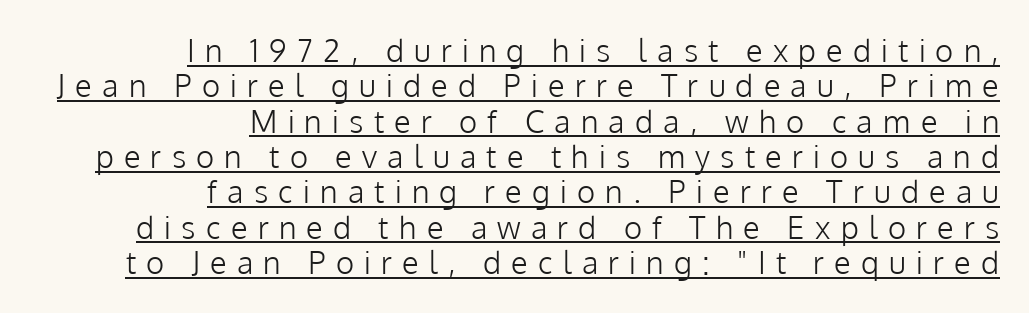
Observe the absence of serifs on each vertical stroke in this sample. Successive baselines arrive quickly, one right under another. This sample carries an underscore along the baseline area. Characters remain perfectly vertical along every line.
